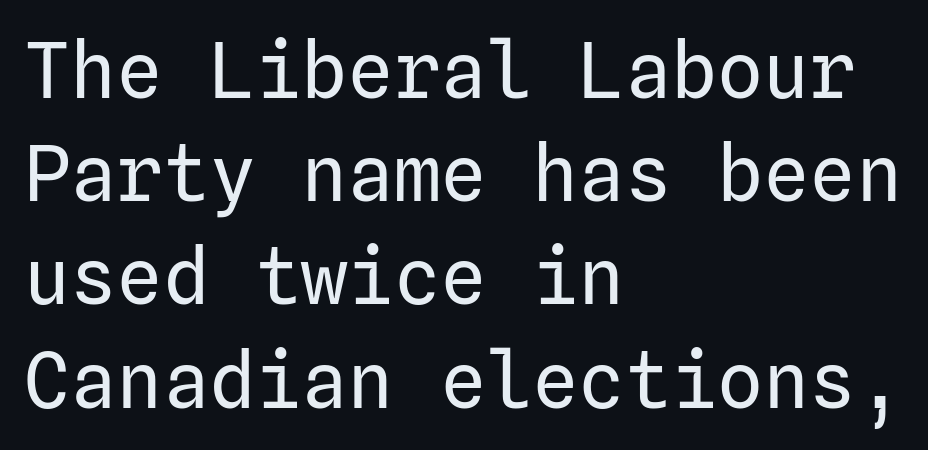
The image shows 77 px regular-weight sans-serif type, upright; set left-aligned, normal line spacing (1.34x), normal letter spacing, not underlined; low stroke contrast and a medium x-height.
